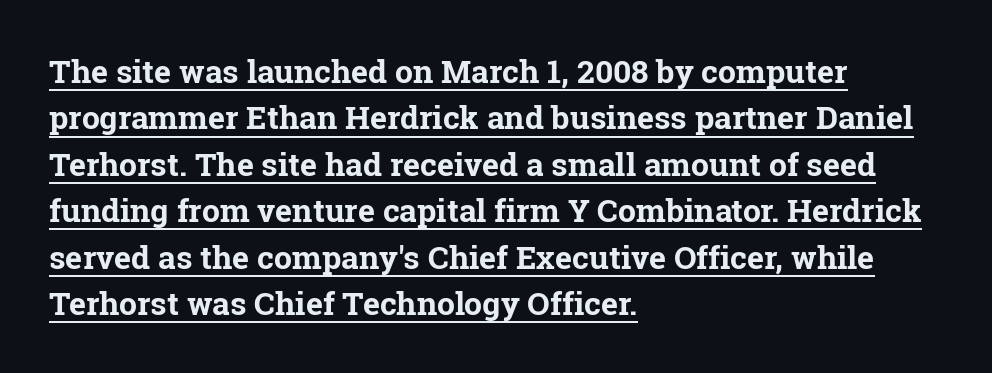
Q: Is the text bold? A: Yes.
Q: Is the text italic (slanted)? A: No, it is upright.
Q: Is the typeface a serif or a sans-serif typeface? A: Serif.
Q: Is the text underlined? A: Yes.
Q: How is the paragraph aligned? A: Left-aligned.
Q: Is the spacing between letters normal or unusually wide? A: Normal.
Q: Is the spacing between lines tight, normal or loose? A: Normal.
Q: Width (condensed, normal, or wide)? A: Normal.
Q: Stroke contrast? A: Low.
Q: x-height? A: Medium.
Q: Monospaced? A: No.
